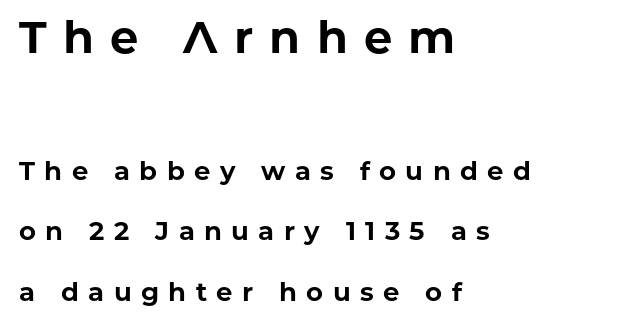
{"serif": "no", "italic": "no", "bold": "yes", "weight": "bold", "width": "normal", "stroke_contrast": "low", "x_height": "medium", "monospaced": "no", "underline": "no", "align": "left", "line_spacing": "loose", "line_spacing_ratio": 2.33, "letter_spacing": "wide", "letter_spacing_em": 0.36, "larger_block": "first", "size_ratio": 1.73, "glyph_px": 45}
